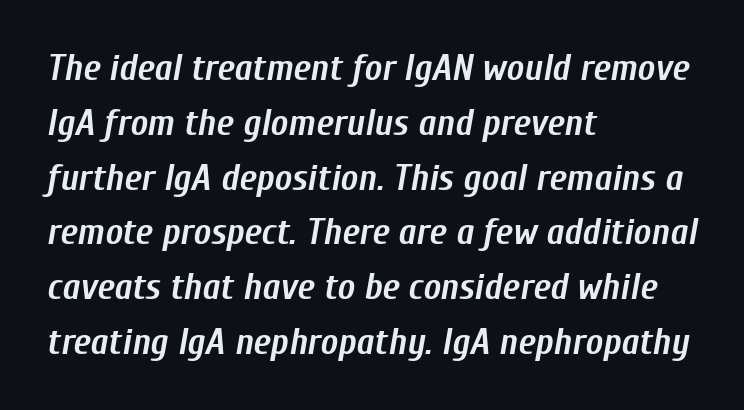
The image shows 37 px semibold, condensed type, italic (leaning right); set left-aligned, normal line spacing (1.48x), normal letter spacing, not underlined; low stroke contrast and a medium x-height.
